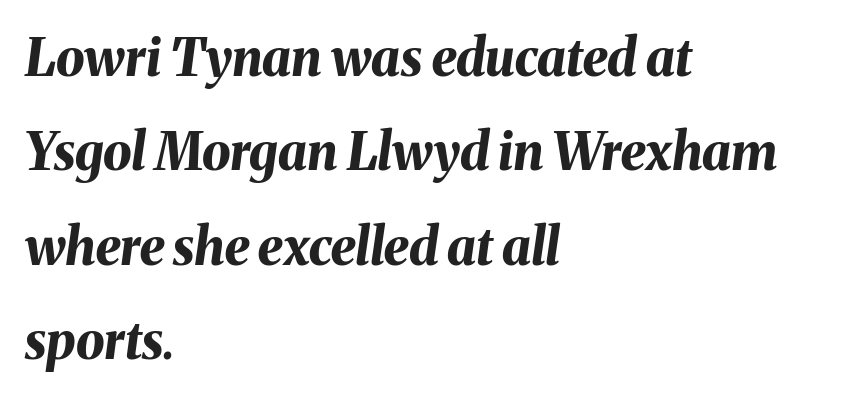
Notice how the stems are inclined rather than vertical — that's the hallmark of italics. The type is set solid horizontally, with unmodified tracking. Is this a fixed-width face? No — the glyphs have proportional, varying widths. Short and long lines alike share a common starting point at left.
